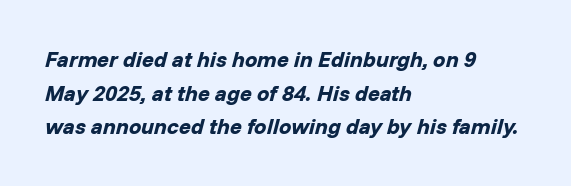
The image shows 22 px bold type, italic (leaning right); set left-aligned, normal line spacing (1.53x), normal letter spacing, not underlined.
